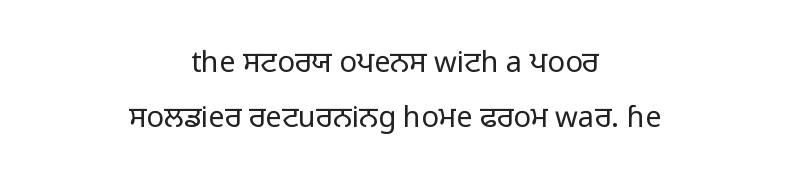
{"serif": "no", "italic": "no", "bold": "no", "weight": "regular", "width": "normal", "stroke_contrast": "low", "x_height": "medium", "monospaced": "no", "underline": "no", "align": "center", "line_spacing_ratio": 1.89, "letter_spacing": "normal", "letter_spacing_em": 0.0, "glyph_px": 29}
